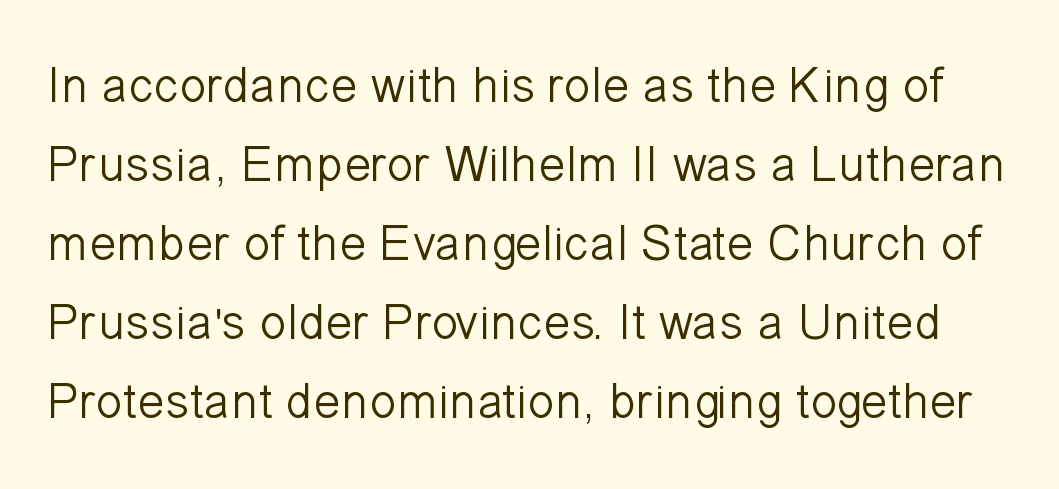
{"serif": "no", "italic": "no", "bold": "no", "weight": "light", "width": "normal", "stroke_contrast": "low", "x_height": "medium", "monospaced": "no", "underline": "no", "line_spacing": "normal", "line_spacing_ratio": 1.58, "letter_spacing": "normal", "letter_spacing_em": 0.0, "glyph_px": 50}
